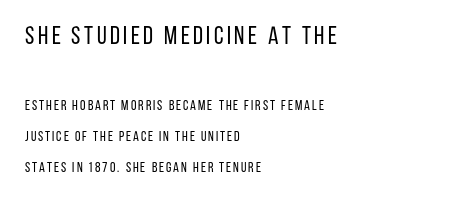
The image shows 25 px text type, upright; set left-aligned, loose line spacing (2.18x), not underlined; the first (top) block is 1.79x larger.
